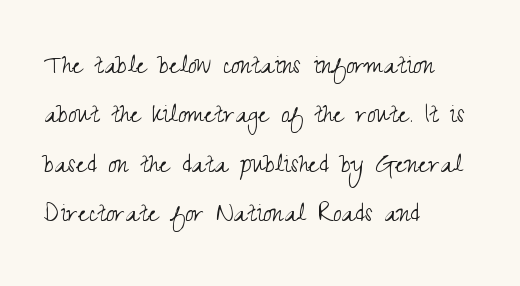
The image shows 31 px light, condensed sans-serif type, upright; set left-aligned, normal line spacing (1.59x), normal letter spacing, not underlined; medium stroke contrast and a small x-height.
